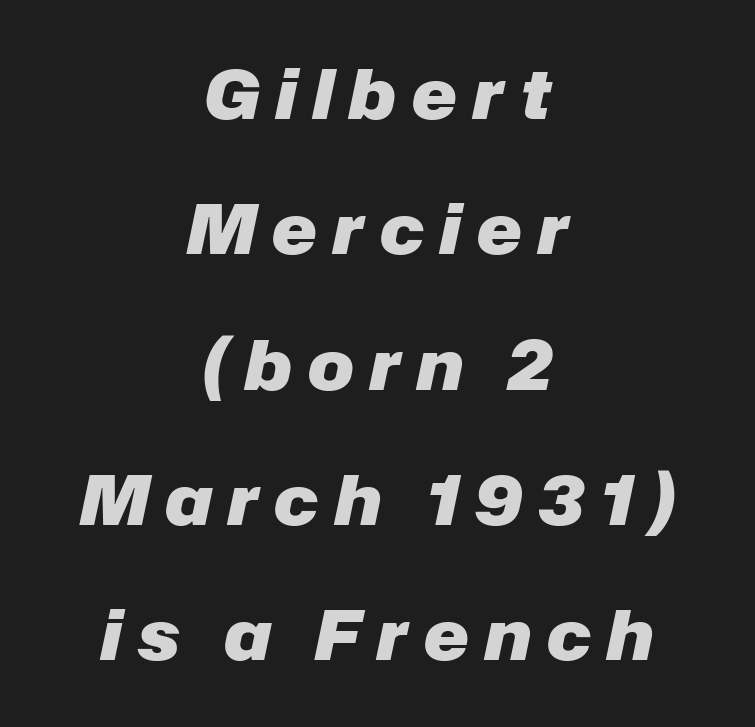
Underline: absent. The passage shown is typed in a proportional face where columns would drift. Horizontal bands of white between lines are thick stripes. Casual observation: everything's sitting right in the middle. The horizontal fit of the characters is loose and conspicuously gappy.
